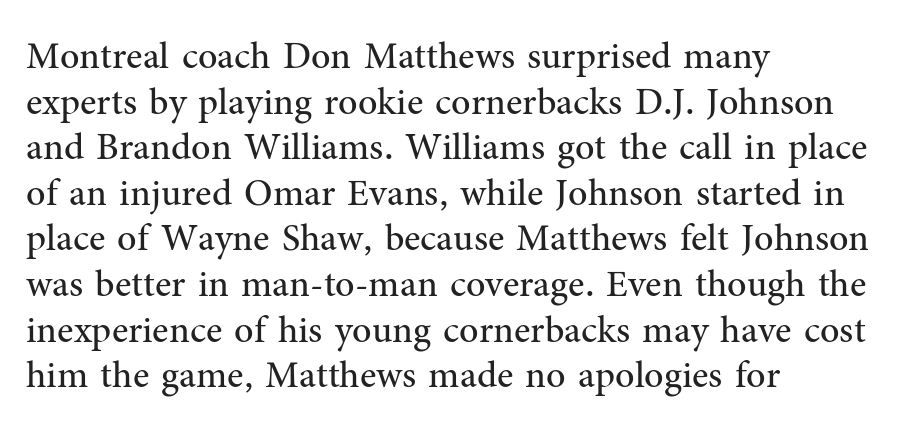
Q: Is the text bold? A: No.
Q: Is the text italic (slanted)? A: No, it is upright.
Q: Is the typeface a serif or a sans-serif typeface? A: Serif.
Q: Is the text underlined? A: No.
Q: How is the paragraph aligned? A: Left-aligned.
Q: Is the spacing between letters normal or unusually wide? A: Normal.
Q: Width (condensed, normal, or wide)? A: Normal.
Q: Stroke contrast? A: Medium.
Q: x-height? A: Medium.
Q: Monospaced? A: No.
